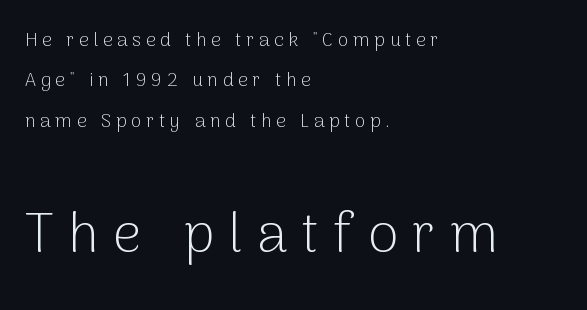
You could fit nearly another row in the gap between these rows. Each letter keeps its own natural width here, so spacing adapts to shape. Serif or sans? Sans — the stroke terminals are bare. Words float on clear page, feet unadorned.
